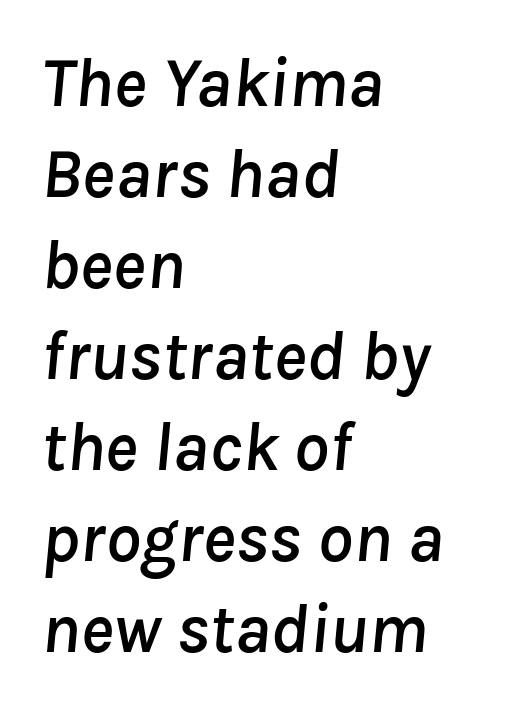
This sample has the flowing, uneven cadence of proportional lettering. Plain, unruled lines of type. The rows are spaced the way most documents space them. What stands out about the letter spacing? Nothing — it is the standard amount.
